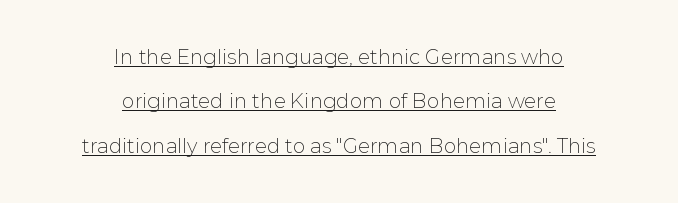
Characters remain perfectly vertical along every line. Think standard paragraph weight, or any step lighter than that. These lines are centered, leaving both edges ragged. Does extra space separate the letters? No, they use regular spacing. The lines are spread far apart with generous leading.
